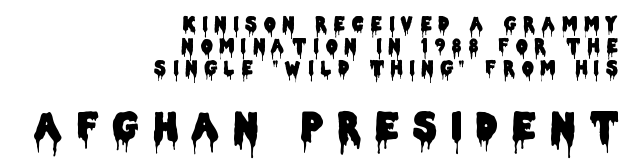
Q: Is the text italic (slanted)? A: No, it is upright.
Q: Is the typeface a serif or a sans-serif typeface? A: Sans-serif.
Q: Is the text underlined? A: No.
Q: How is the paragraph aligned? A: Right-aligned.
Q: Is the spacing between letters normal or unusually wide? A: Unusually wide.
Q: Which block of text is set in a larger size, the first (top) or the second (bottom)? A: The second (bottom) one.
Q: Width (condensed, normal, or wide)? A: Condensed.
Q: Stroke contrast? A: Low.
Q: x-height? A: Large.
Q: Monospaced? A: No.
